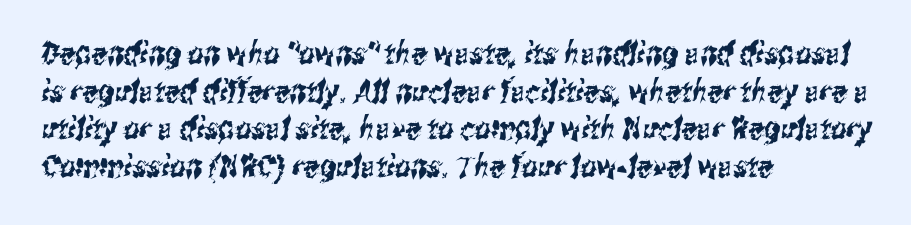
The image shows 31 px condensed sans-serif type; set left-aligned, line spacing 1.21x, normal letter spacing, not underlined; medium stroke contrast and a medium x-height.
